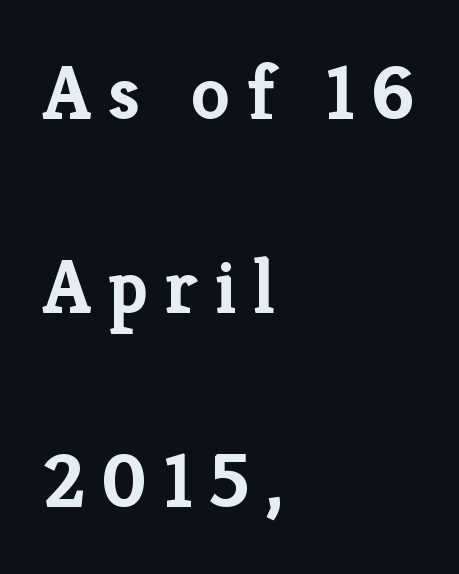
A student would call this left alignment; a typographer would say flush left, rag right. Someone cranked the tracking dial way up on this one. Plain, unruled lines of type. Font category for this specimen: serif. Vertically, the passage feels expansive, rows floating well apart. Designer's note — italics off, roman on.
